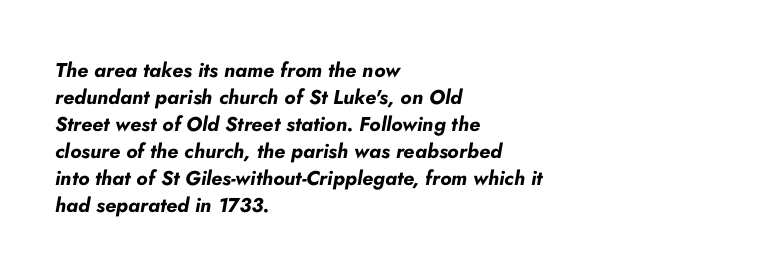
The image shows 20 px bold type, italic (leaning right); set left-aligned, normal line spacing (1.35x), normal letter spacing, not underlined.
